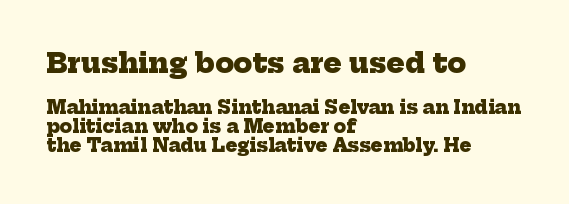
Q: Is the text bold? A: Yes.
Q: Is the text underlined? A: No.
Q: How is the paragraph aligned? A: Left-aligned.
Q: Is the spacing between letters normal or unusually wide? A: Normal.
Q: Is the spacing between lines tight, normal or loose? A: Tight.
Q: Which block of text is set in a larger size, the first (top) or the second (bottom)? A: The first (top) one.
